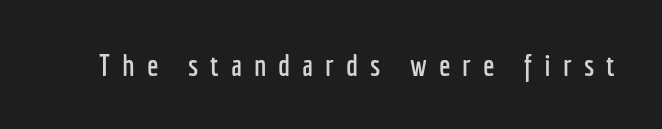
The image shows 30 px condensed sans-serif type, upright; set unusually wide letter spacing (+0.4 em), not underlined; low stroke contrast and a medium x-height.
